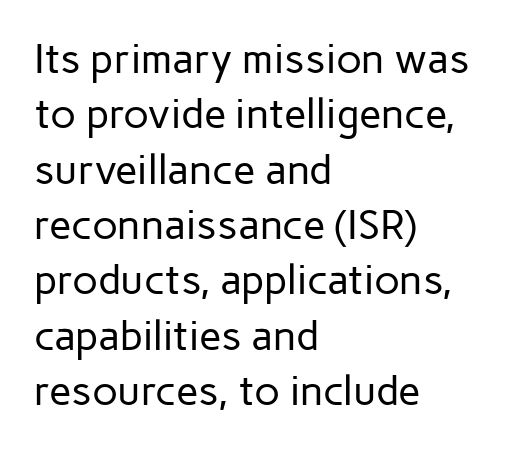
The image shows 41 px regular-weight sans-serif type, upright; set left-aligned, normal line spacing (1.35x), normal letter spacing, not underlined; low stroke contrast and a medium x-height.
